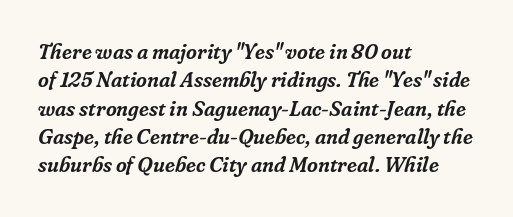
Compared with typical body copy, the letter spacing here is the same. These lines sit exactly where default settings would place them. No word sits above an underline. Does the lettering tilt? It does — this is italic. A student would call this left alignment; a typographer would say flush left, rag right.
